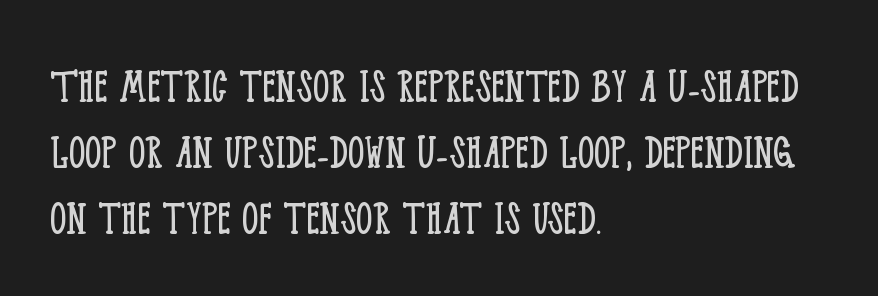
The image shows 52 px light, condensed serif type, upright; set left-aligned, normal line spacing (1.27x), normal letter spacing, not underlined; low stroke contrast and a large x-height.
